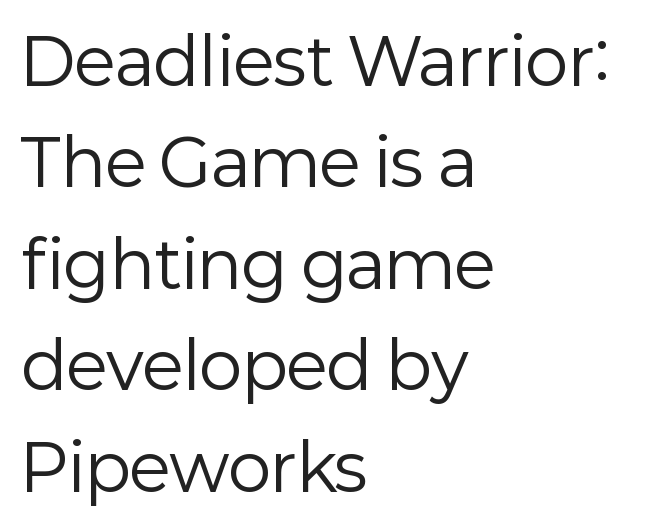
It's the straight-up-and-down kind of type. Check the space under the baseline: it is left empty. The letterforms sit shoulder to shoulder at normal distance. The setting favours the left margin, as ordinary paragraphs usually do.
